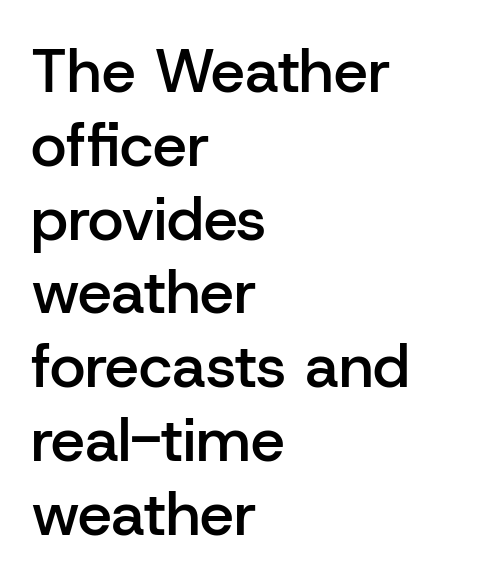
Q: Is the text bold? A: Semi-bold.
Q: Is the text italic (slanted)? A: No, it is upright.
Q: Is the typeface a serif or a sans-serif typeface? A: Sans-serif.
Q: Is the text underlined? A: No.
Q: How is the paragraph aligned? A: Left-aligned.
Q: Is the spacing between letters normal or unusually wide? A: Normal.
Q: Width (condensed, normal, or wide)? A: Normal.
Q: Stroke contrast? A: Low.
Q: x-height? A: Medium.
Q: Monospaced? A: No.
